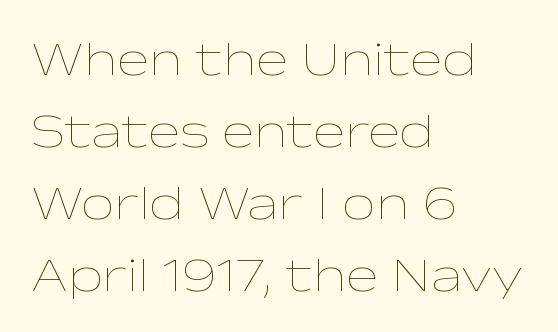
{"italic": "no", "bold": "no", "weight": "thin", "width": "wide", "stroke_contrast": "low", "x_height": "medium", "monospaced": "no", "underline": "no", "align": "left", "line_spacing": "normal", "line_spacing_ratio": 1.5, "letter_spacing": "normal", "letter_spacing_em": 0.0, "glyph_px": 48}
